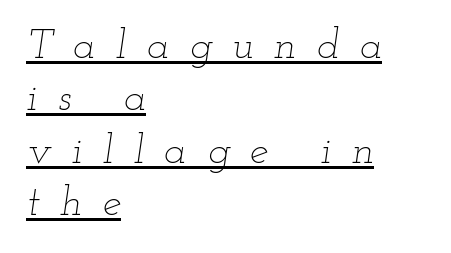
Q: Is the text bold? A: No.
Q: Is the text italic (slanted)? A: Yes, it leans right by about 12 degrees.
Q: Is the text underlined? A: Yes.
Q: How is the paragraph aligned? A: Left-aligned.
Q: Is the spacing between letters normal or unusually wide? A: Unusually wide.
Q: Is the spacing between lines tight, normal or loose? A: Normal.
Q: Width (condensed, normal, or wide)? A: Wide.
Q: Stroke contrast? A: Low.
Q: x-height? A: Small.
Q: Monospaced? A: No.
